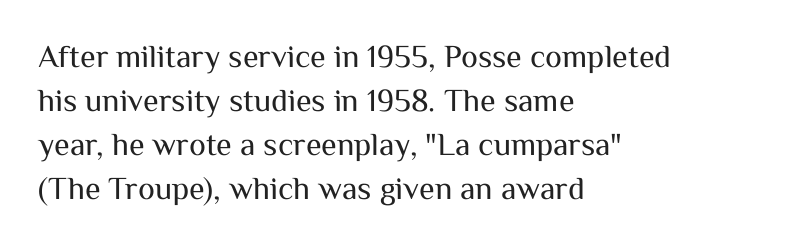
Descenders are the only things crossing below the line. Whoever set this chose a conventional vertical rhythm. The rag falls on the right side of this text block. Letterform terminals end flat and unadorned throughout the passage.
